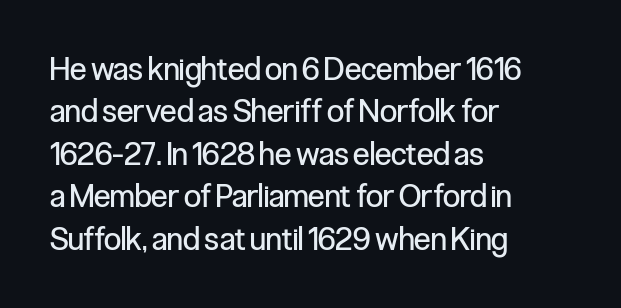
Q: Is the text bold? A: No.
Q: Is the text italic (slanted)? A: No, it is upright.
Q: Is the typeface a serif or a sans-serif typeface? A: Sans-serif.
Q: Is the text underlined? A: No.
Q: How is the paragraph aligned? A: Left-aligned.
Q: Is the spacing between letters normal or unusually wide? A: Normal.
Q: Is the spacing between lines tight, normal or loose? A: Normal.
Q: Width (condensed, normal, or wide)? A: Condensed.
Q: Stroke contrast? A: Low.
Q: x-height? A: Medium.
Q: Monospaced? A: No.
